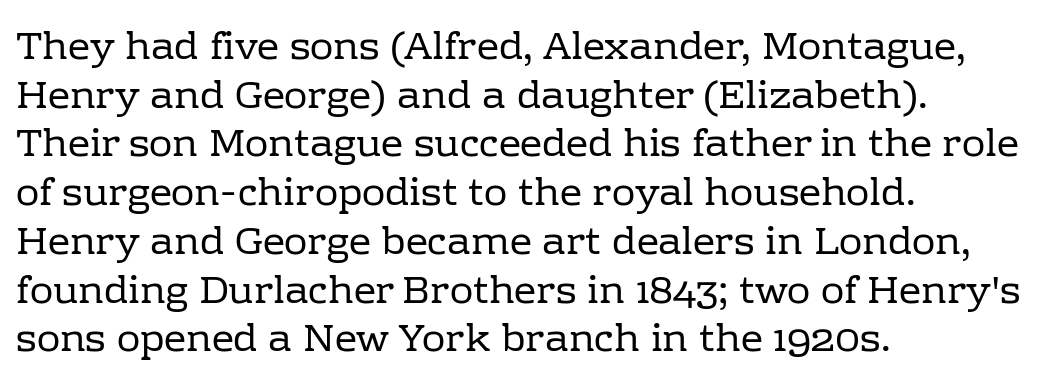
Interline gaps are of average width in this sample. Notice how the stems are strictly vertical — no italics here. Observe the ordinary spacing: letters are neighbours, not strangers. Any mark beneath the type? The region is blank.
